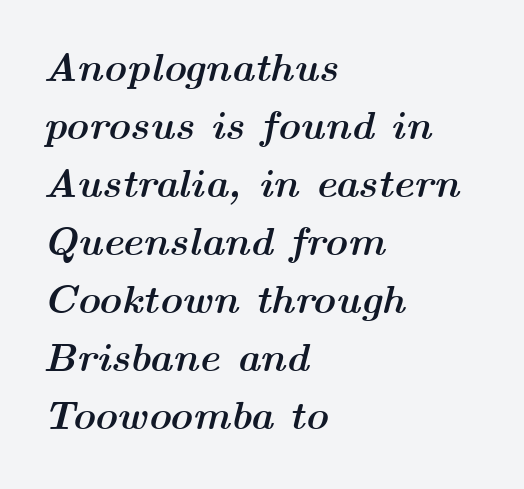
Between one letter and the next there's only the usual sliver of space. Only glyphs here, with clear space below each row. These lines sit exactly where default settings would place them. How heavy is the stroke? Heavy — this is a bold. Layout note: lines flush left.
